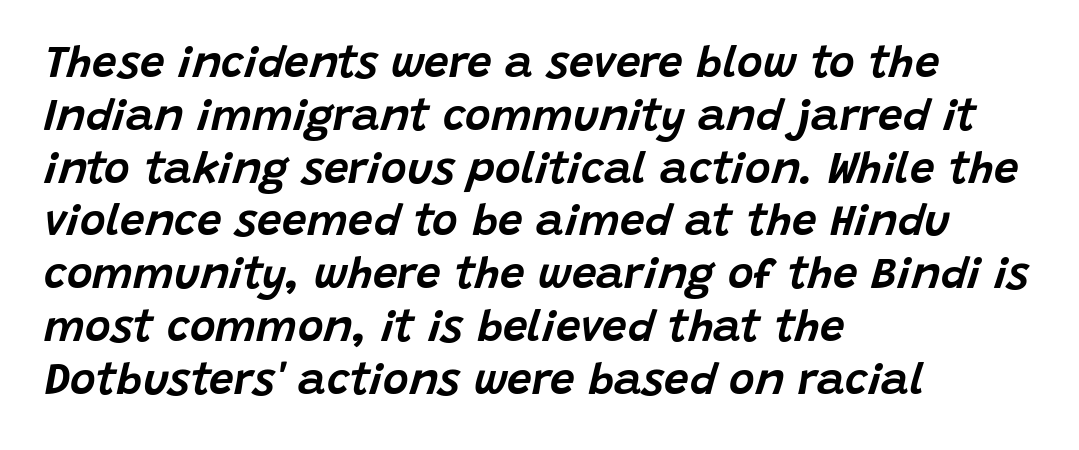
{"italic": "yes", "lean": "right", "slant_degrees": 15, "width": "normal", "stroke_contrast": "low", "x_height": "large", "monospaced": "no", "underline": "no", "align": "left", "line_spacing_ratio": 1.2, "letter_spacing": "normal", "letter_spacing_em": 0.0, "glyph_px": 44}
